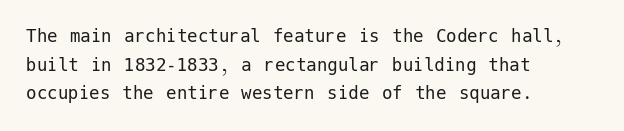
The image shows 21 px text type, upright; set left-aligned, normal line spacing (1.36x), normal letter spacing, not underlined.
